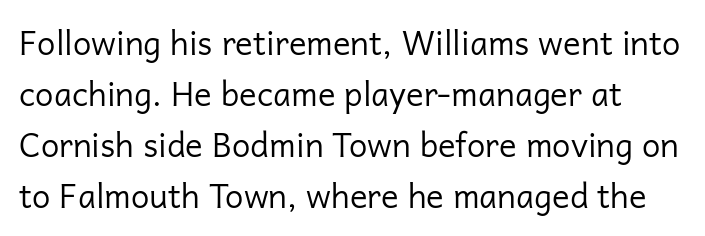
{"serif": "no", "italic": "no", "bold": "no", "weight": "regular", "width": "normal", "stroke_contrast": "low", "x_height": "medium", "monospaced": "no", "underline": "no", "line_spacing": "normal", "line_spacing_ratio": 1.55, "letter_spacing": "normal", "letter_spacing_em": 0.0, "glyph_px": 33}
